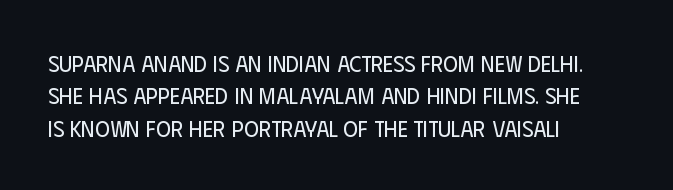
The tracking reads as untouched default to a designer's eye. Layout note: lines flush left. Students, observe: this is what conventionally led text looks like. Underline: absent.
